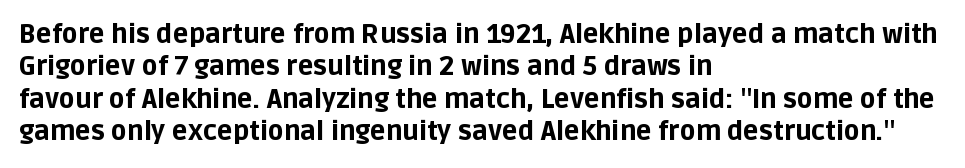
Interline gaps are of average width in this sample. Words float on clear page, feet unadorned. Weight check: bold — yes, fully. These lines were composed using upright roman letters.
